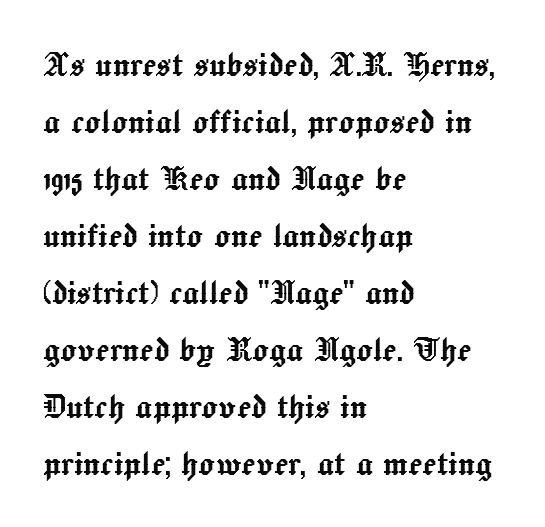
Q: Is the text italic (slanted)? A: No, it is upright.
Q: Is the text underlined? A: No.
Q: How is the paragraph aligned? A: Left-aligned.
Q: Is the spacing between letters normal or unusually wide? A: Normal.
Q: Is the spacing between lines tight, normal or loose? A: Normal.
Q: Width (condensed, normal, or wide)? A: Normal.
Q: x-height? A: Medium.
Q: Monospaced? A: No.
